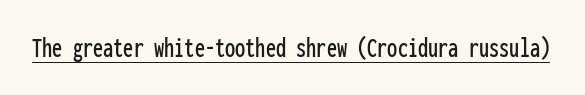
{"serif": "no", "italic": "no", "width": "condensed", "stroke_contrast": "low", "x_height": "medium", "monospaced": "yes", "underline": "yes", "letter_spacing": "normal", "letter_spacing_em": 0.0, "glyph_px": 29}
